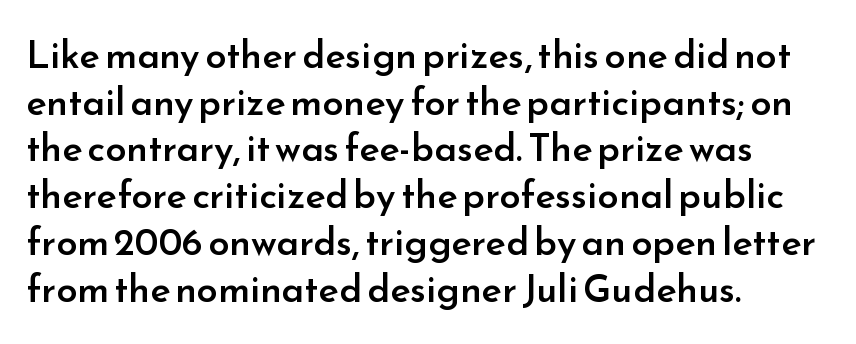
Q: Is the text bold? A: Semi-bold.
Q: Is the text italic (slanted)? A: No, it is upright.
Q: Is the typeface a serif or a sans-serif typeface? A: Sans-serif.
Q: Is the text underlined? A: No.
Q: How is the paragraph aligned? A: Left-aligned.
Q: Is the spacing between letters normal or unusually wide? A: Normal.
Q: Width (condensed, normal, or wide)? A: Normal.
Q: Stroke contrast? A: Low.
Q: x-height? A: Small.
Q: Monospaced? A: No.
